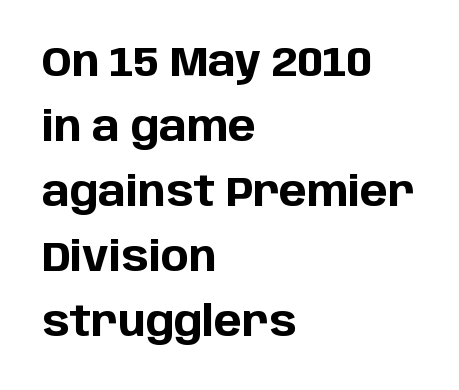
Q: Is the text bold? A: Yes.
Q: Is the text italic (slanted)? A: No, it is upright.
Q: Is the typeface a serif or a sans-serif typeface? A: Sans-serif.
Q: Is the text underlined? A: No.
Q: How is the paragraph aligned? A: Left-aligned.
Q: Is the spacing between letters normal or unusually wide? A: Normal.
Q: Is the spacing between lines tight, normal or loose? A: Normal.
Q: Width (condensed, normal, or wide)? A: Normal.
Q: Stroke contrast? A: Low.
Q: x-height? A: Large.
Q: Monospaced? A: No.
